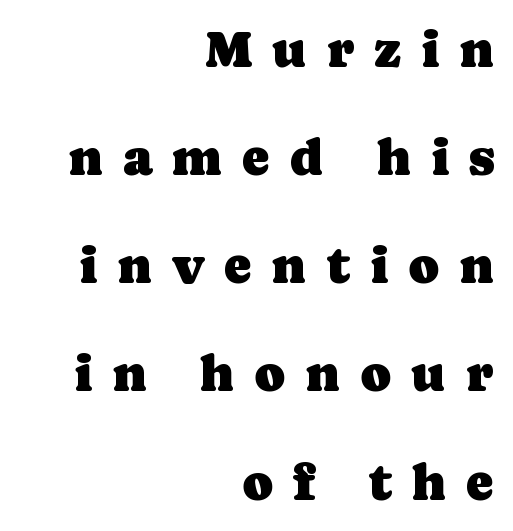
The image shows 52 px serif type, upright; set right-aligned, loose line spacing (2.08x), unusually wide letter spacing (+0.38 em), not underlined; low stroke contrast and a medium x-height.
